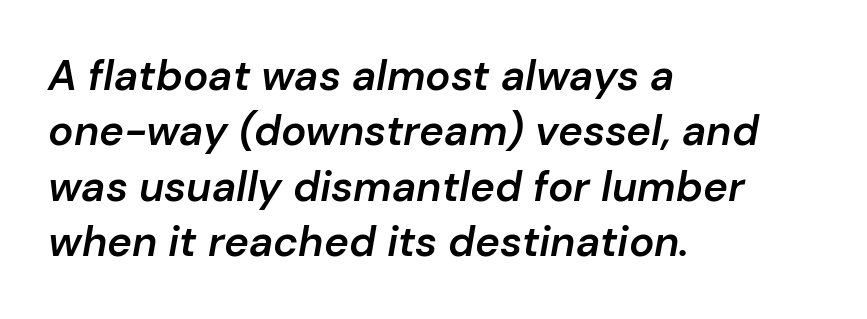
The rendering uses a moderate line-height, typical for paragraphs. Compared with a centered layout, this one pins lines to the left instead. Character widths vary here, with narrow letters taking less room than wide ones. The typography opts for an oblique posture over an upright one. You could call the tracking neutral — neither tight nor loose.
